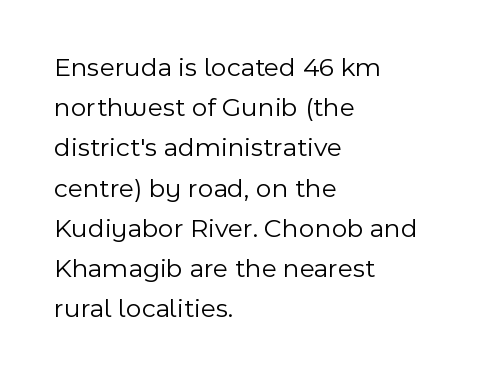
Q: Is the text bold? A: No.
Q: Is the text italic (slanted)? A: No, it is upright.
Q: Is the text underlined? A: No.
Q: How is the paragraph aligned? A: Left-aligned.
Q: Is the spacing between letters normal or unusually wide? A: Normal.
Q: Is the spacing between lines tight, normal or loose? A: Normal.
